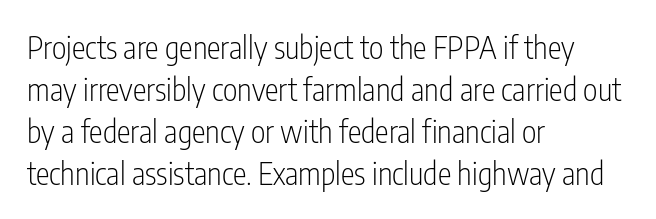
{"serif": "no", "italic": "no", "bold": "no", "weight": "light", "width": "condensed", "stroke_contrast": "low", "x_height": "medium", "monospaced": "no", "underline": "no", "align": "left", "line_spacing": "normal", "line_spacing_ratio": 1.35, "letter_spacing": "normal", "letter_spacing_em": 0.0, "glyph_px": 31}
